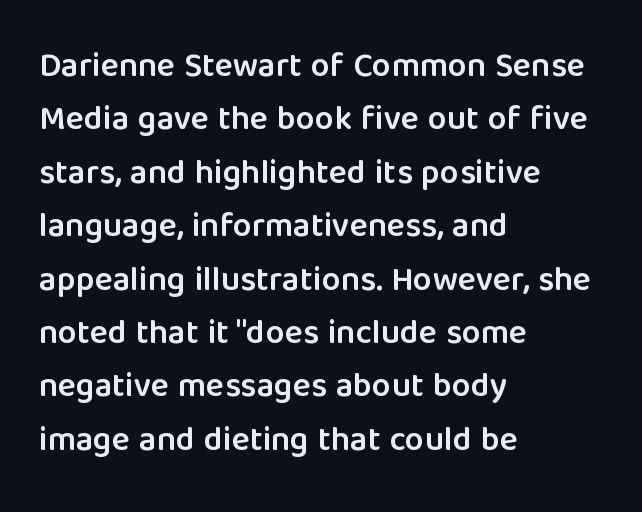
Looks like regular typesetting: each glyph gets only the width it needs. This sample is left-justified, so line endings fall wherever the words run out. I'd describe the lettering as semibold — firm but not a full bold. Grotesque or geometric, the face here clearly has no serifs. A normal amount of white space separates one row of letters from the next.
